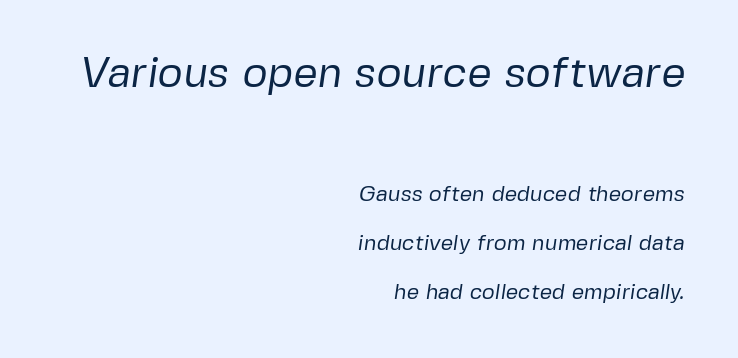
Compared with a flush-left layout, this one pins lines to the opposite, right side. A typesetter would call this proportional, since set widths differ per character. Baseline-to-baseline distance is far greater than the letter height. Short note: letters normally spaced.
